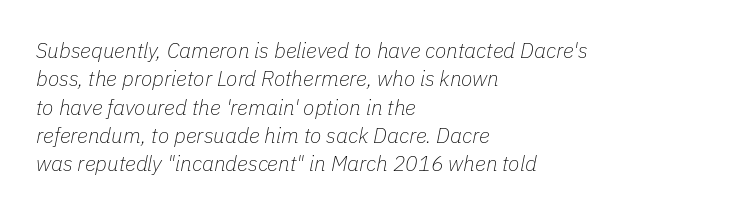
{"italic": "yes", "lean": "right", "slant_degrees": 11, "bold": "no", "underline": "no", "align": "left", "line_spacing": "normal", "line_spacing_ratio": 1.35, "letter_spacing": "normal", "letter_spacing_em": 0.0, "glyph_px": 21}
